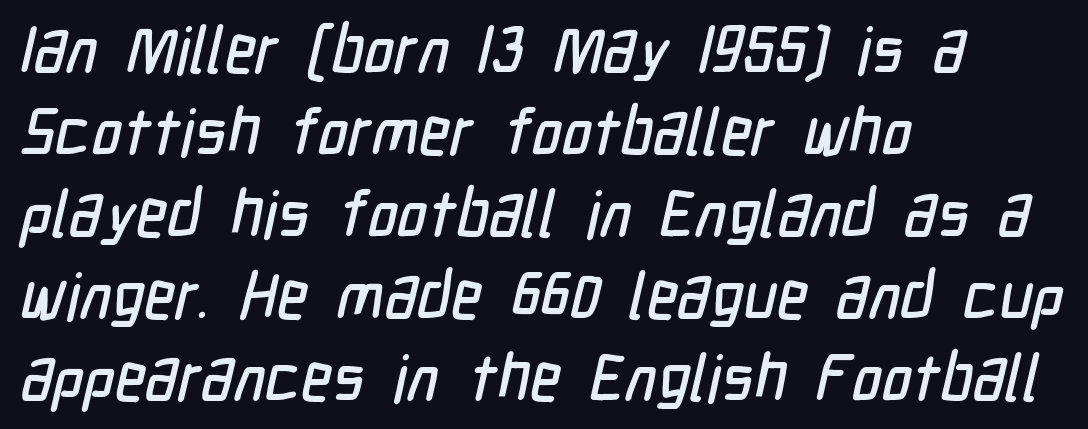
Q: Is the typeface a serif or a sans-serif typeface? A: Sans-serif.
Q: Is the text underlined? A: No.
Q: How is the paragraph aligned? A: Left-aligned.
Q: Is the spacing between letters normal or unusually wide? A: Normal.
Q: Is the spacing between lines tight, normal or loose? A: Normal.
Q: Width (condensed, normal, or wide)? A: Condensed.
Q: Stroke contrast? A: Low.
Q: x-height? A: Medium.
Q: Monospaced? A: No.
